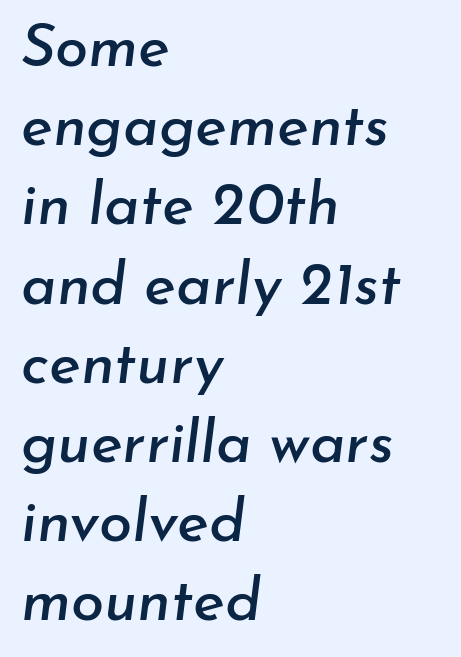
{"italic": "yes", "lean": "right", "slant_degrees": 7, "width": "normal", "stroke_contrast": "low", "x_height": "small", "monospaced": "no", "underline": "no", "align": "left", "line_spacing": "normal", "line_spacing_ratio": 1.32, "letter_spacing": "normal", "letter_spacing_em": 0.0, "glyph_px": 60}
